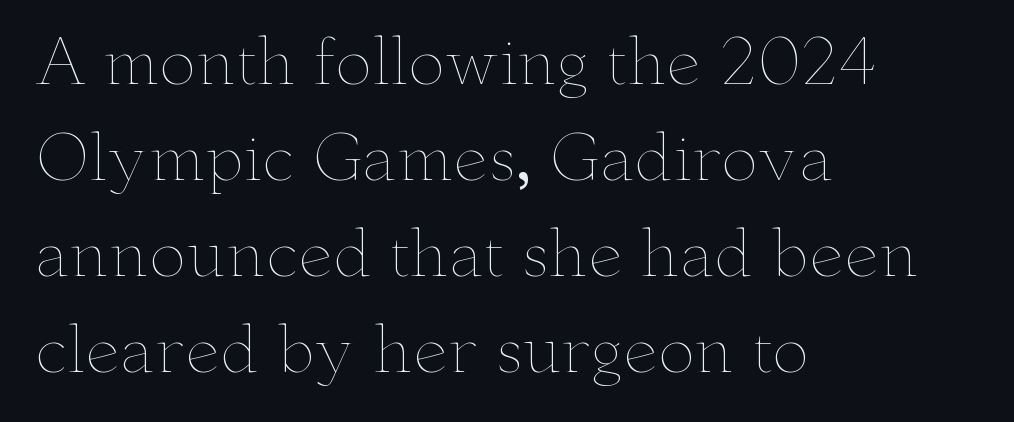
Characters remain perfectly vertical along every line. Counters stay open thanks to moderate or lighter strokes. You could not count columns in this text — the font is proportionally spaced. One-word summary of the alignment: left. A typesetter would call this zero additional tracking. Has an underline been added? It has not.
